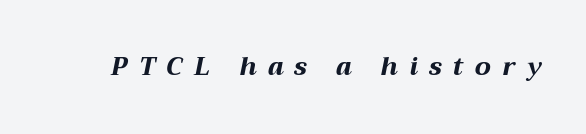
Q: Is the text bold? A: Yes.
Q: Is the text italic (slanted)? A: Yes, it leans right by about 12 degrees.
Q: Is the text underlined? A: No.
Q: Is the spacing between letters normal or unusually wide? A: Unusually wide.
